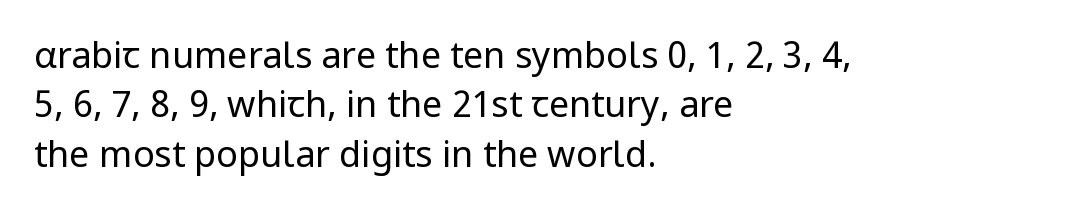
{"serif": "no", "italic": "no", "bold": "no", "weight": "regular", "width": "normal", "stroke_contrast": "low", "x_height": "medium", "monospaced": "no", "underline": "no", "align": "left", "line_spacing": "normal", "line_spacing_ratio": 1.37, "letter_spacing": "normal", "letter_spacing_em": 0.0, "glyph_px": 36}
